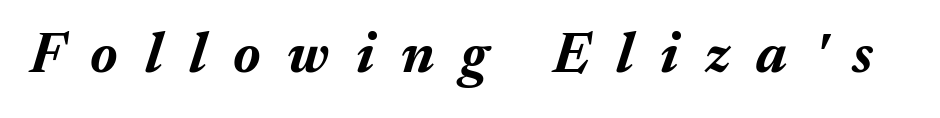
Typographic density is high because the face is bold. Tall strokes in this sample are angled rather than plumb. Proportional: the letters do not fall into vertical columns. The gaps between neighbouring characters are conspicuously large.
